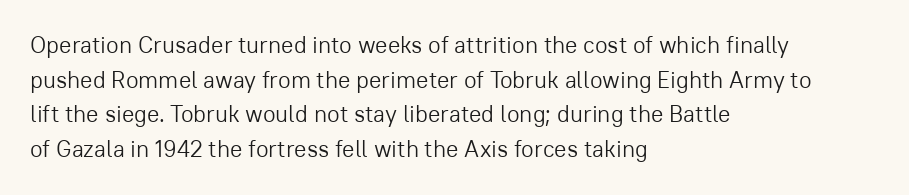
{"italic": "no", "bold": "no", "underline": "no", "align": "left", "line_spacing": "normal", "line_spacing_ratio": 1.51, "letter_spacing": "normal", "letter_spacing_em": 0.0, "glyph_px": 23}
